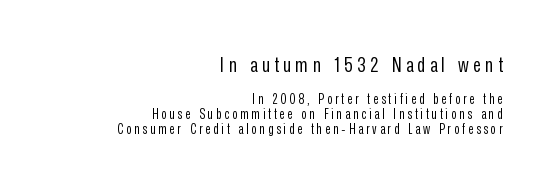
Q: Is the text bold? A: No.
Q: Is the text italic (slanted)? A: No, it is upright.
Q: Is the text underlined? A: No.
Q: How is the paragraph aligned? A: Right-aligned.
Q: Is the spacing between letters normal or unusually wide? A: Unusually wide.
Q: Is the spacing between lines tight, normal or loose? A: Tight.
Q: Which block of text is set in a larger size, the first (top) or the second (bottom)? A: The first (top) one.
